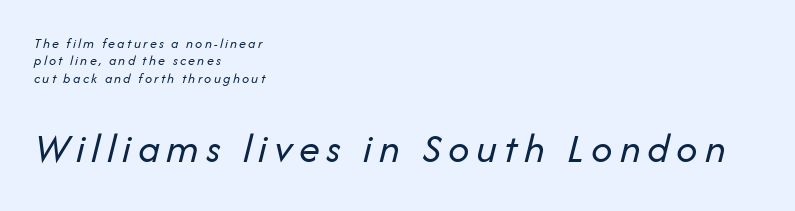
Here the designer chose a conventional face with non-uniform glyph widths. Rule under the text: the space is simply empty. The characters are drawn with everyday or finer stroke widths. What's the leading like? Ordinary, nothing unusual.
